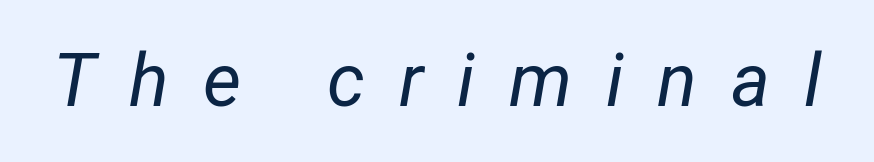
Q: Is the text bold? A: No.
Q: Is the text italic (slanted)? A: Yes, it leans right by about 12 degrees.
Q: Is the text underlined? A: No.
Q: Is the spacing between letters normal or unusually wide? A: Unusually wide.
Q: Width (condensed, normal, or wide)? A: Condensed.
Q: Stroke contrast? A: Low.
Q: x-height? A: Medium.
Q: Monospaced? A: No.
